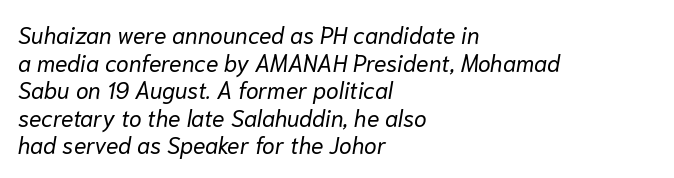
The image shows 23 px text type, italic (leaning right); set left-aligned, line spacing 1.2x, normal letter spacing, not underlined.
